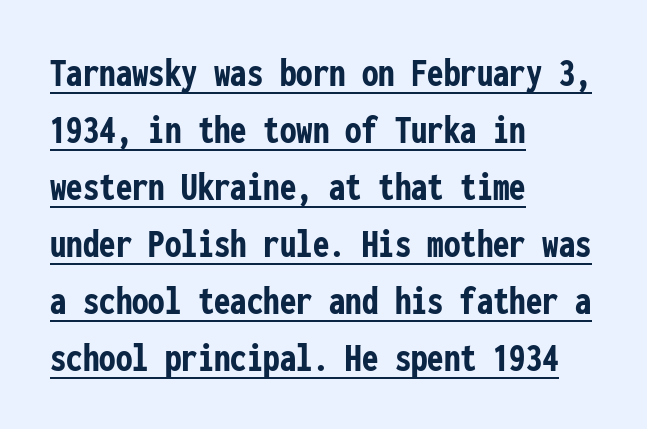
The image shows 41 px semibold, condensed sans-serif type, upright, monospaced; set left-aligned, normal line spacing (1.39x), normal letter spacing, underlined; low stroke contrast and a medium x-height.
